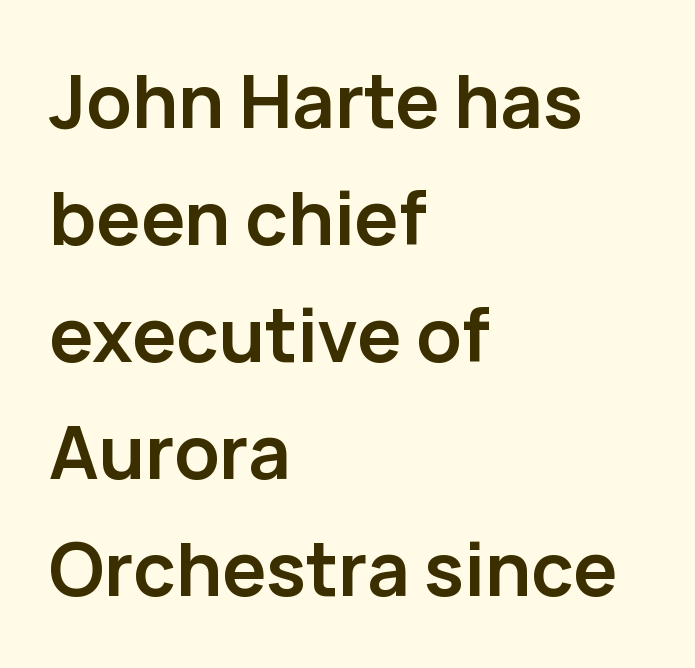
{"serif": "no", "italic": "no", "bold": "yes", "weight": "semibold", "width": "normal", "stroke_contrast": "low", "x_height": "medium", "monospaced": "no", "underline": "no", "align": "left", "line_spacing": "normal", "line_spacing_ratio": 1.58, "letter_spacing": "normal", "letter_spacing_em": 0.0, "glyph_px": 74}
